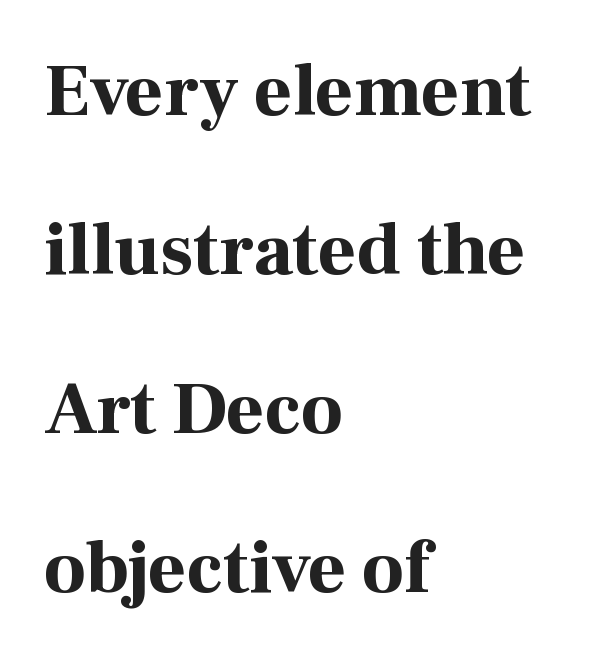
{"serif": "yes", "italic": "no", "bold": "yes", "weight": "bold", "width": "normal", "stroke_contrast": "high", "x_height": "medium", "monospaced": "no", "underline": "no", "align": "left", "line_spacing": "loose", "line_spacing_ratio": 2.15, "letter_spacing": "normal", "letter_spacing_em": 0.0, "glyph_px": 74}
